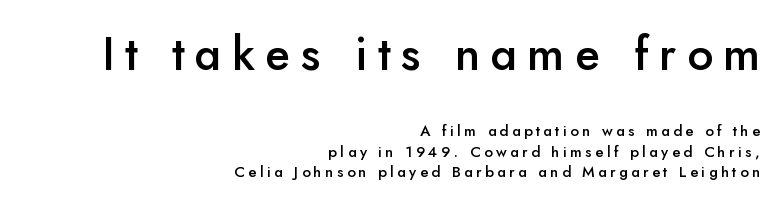
Q: Is the text bold? A: Semi-bold.
Q: Is the text italic (slanted)? A: No, it is upright.
Q: Is the typeface a serif or a sans-serif typeface? A: Sans-serif.
Q: Is the text underlined? A: No.
Q: How is the paragraph aligned? A: Right-aligned.
Q: Is the spacing between letters normal or unusually wide? A: Unusually wide.
Q: Is the spacing between lines tight, normal or loose? A: Normal.
Q: Which block of text is set in a larger size, the first (top) or the second (bottom)? A: The first (top) one.
Q: Width (condensed, normal, or wide)? A: Normal.
Q: Stroke contrast? A: Low.
Q: x-height? A: Small.
Q: Monospaced? A: No.
